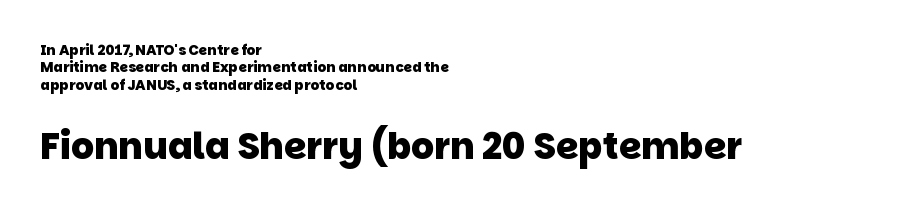
The image shows 36 px heavy sans-serif type; set left-aligned, normal line spacing (1.25x), normal letter spacing, not underlined; the second (bottom) block is 2.57x larger; low stroke contrast and a large x-height.
